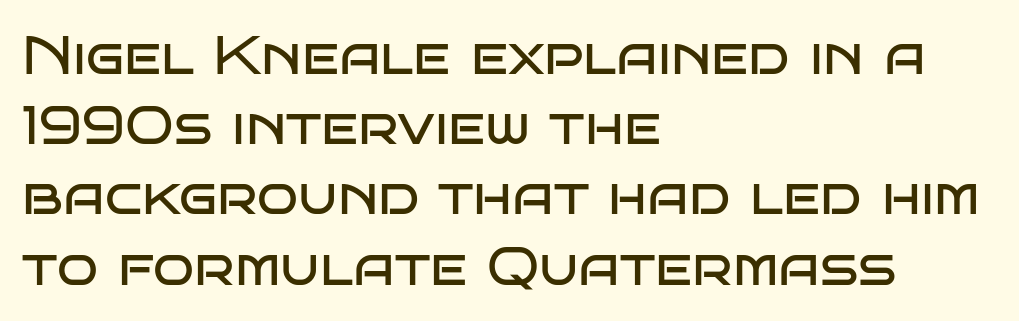
The image shows 54 px regular-weight, wide sans-serif type, upright; set left-aligned, normal line spacing (1.3x), normal letter spacing, not underlined; low stroke contrast and a large x-height.
